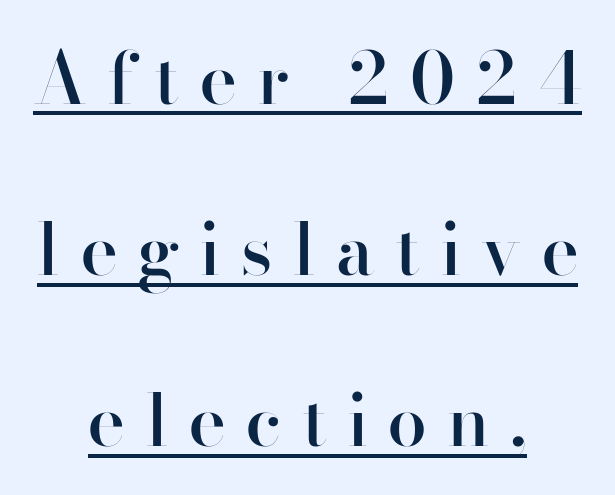
{"serif": "no", "italic": "no", "bold": "semi", "weight": "semibold", "width": "normal", "stroke_contrast": "high", "x_height": "small", "monospaced": "no", "underline": "yes", "align": "center", "line_spacing": "loose", "line_spacing_ratio": 2.41, "letter_spacing": "wide", "letter_spacing_em": 0.3, "glyph_px": 71}
